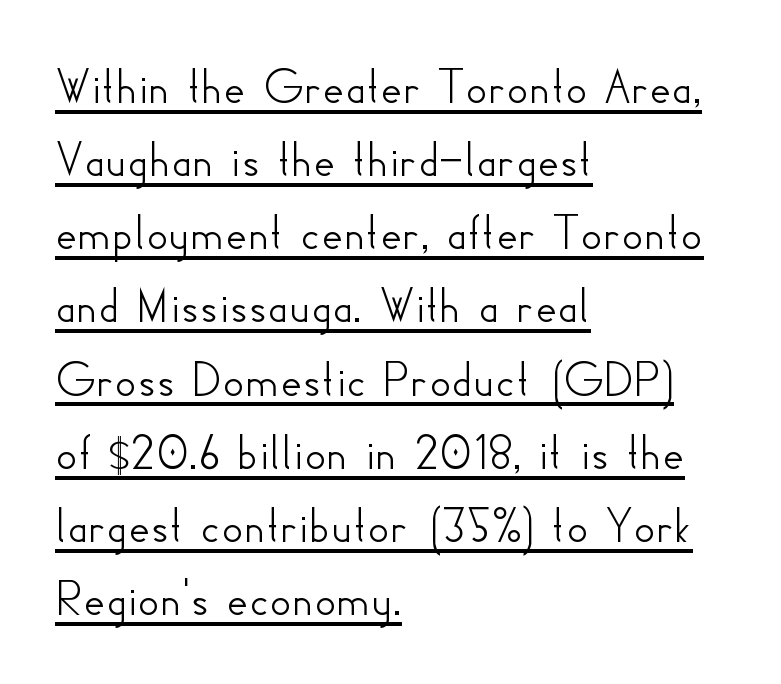
Q: Is the text italic (slanted)? A: No, it is upright.
Q: Is the typeface a serif or a sans-serif typeface? A: Sans-serif.
Q: Is the text underlined? A: Yes.
Q: How is the paragraph aligned? A: Left-aligned.
Q: Is the spacing between letters normal or unusually wide? A: Normal.
Q: Is the spacing between lines tight, normal or loose? A: Normal.
Q: Width (condensed, normal, or wide)? A: Normal.
Q: Stroke contrast? A: Low.
Q: x-height? A: Small.
Q: Monospaced? A: No.
